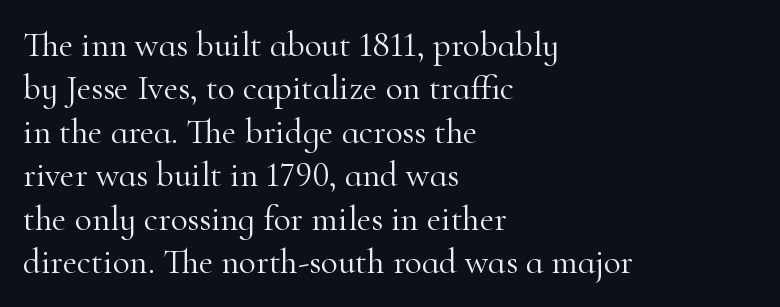
Q: Is the text bold? A: No.
Q: Is the text italic (slanted)? A: No, it is upright.
Q: Is the typeface a serif or a sans-serif typeface? A: Serif.
Q: Is the text underlined? A: No.
Q: How is the paragraph aligned? A: Left-aligned.
Q: Is the spacing between letters normal or unusually wide? A: Normal.
Q: Width (condensed, normal, or wide)? A: Normal.
Q: Stroke contrast? A: High.
Q: x-height? A: Small.
Q: Monospaced? A: No.
